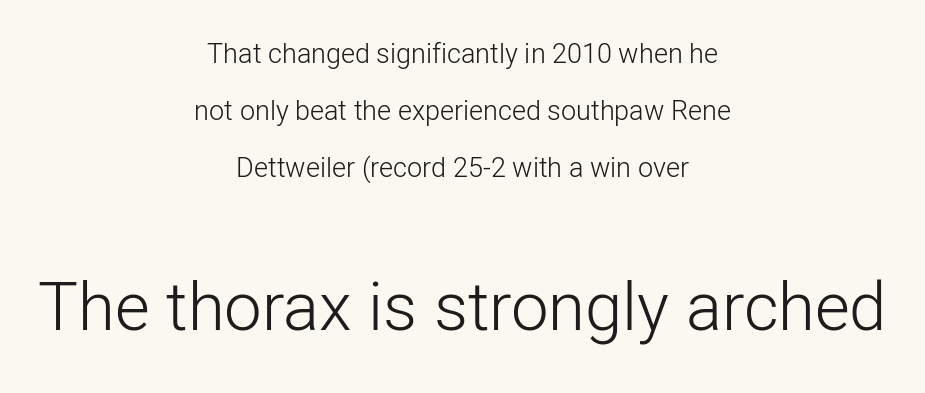
The axis of the letterforms is exactly vertical. Centered paragraph, ragged on both sides. This sample uses a sans-serif face. The emphasis by scale lands on block number two, below.
